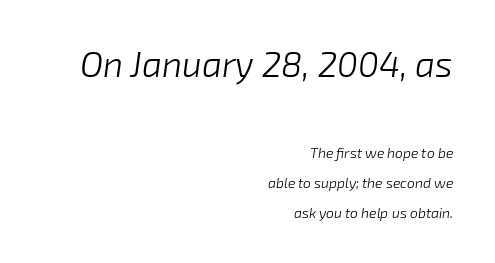
{"italic": "yes", "lean": "right", "slant_degrees": 8, "bold": "no", "weight": "light", "width": "normal", "stroke_contrast": "low", "x_height": "medium", "monospaced": "no", "underline": "no", "align": "right", "line_spacing": "loose", "line_spacing_ratio": 2.12, "letter_spacing": "normal", "letter_spacing_em": 0.0, "larger_block": "first", "size_ratio": 2.5, "glyph_px": 35}
